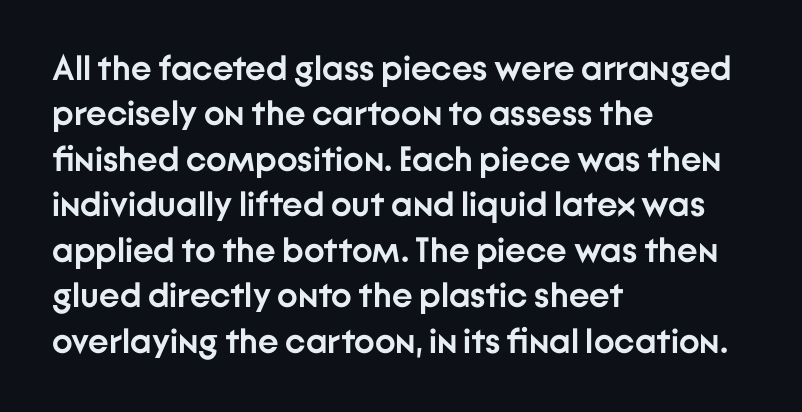
The horizontal fit of the characters is conventional and even. Italic? Not at all — the glyphs are vertical. Set as a true bold cut, around the 700 mark. The font family rendered here belongs to the sans-serif group. Underline: absent.
